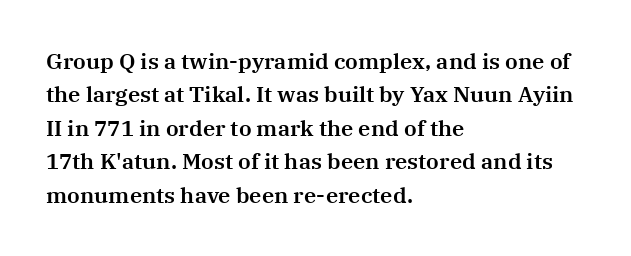
The image shows 22 px text type, upright; set left-aligned, normal line spacing (1.52x), normal letter spacing, not underlined.
